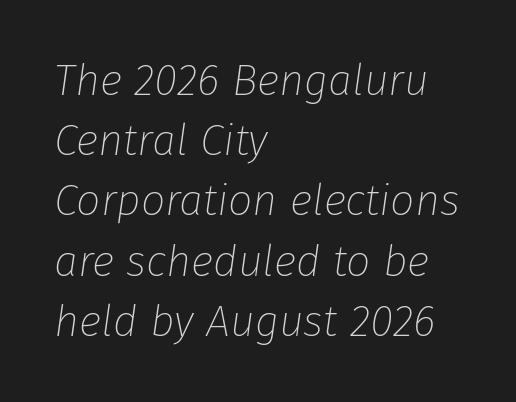
Q: Is the text bold? A: No.
Q: Is the text italic (slanted)? A: Yes, it leans right by about 8 degrees.
Q: Is the text underlined? A: No.
Q: How is the paragraph aligned? A: Left-aligned.
Q: Is the spacing between letters normal or unusually wide? A: Normal.
Q: Is the spacing between lines tight, normal or loose? A: Normal.
Q: Width (condensed, normal, or wide)? A: Normal.
Q: Stroke contrast? A: Low.
Q: x-height? A: Medium.
Q: Monospaced? A: No.
